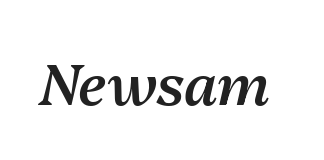
The image shows 57 px semibold type, italic (leaning right); set normal letter spacing, not underlined; medium stroke contrast and a medium x-height.
